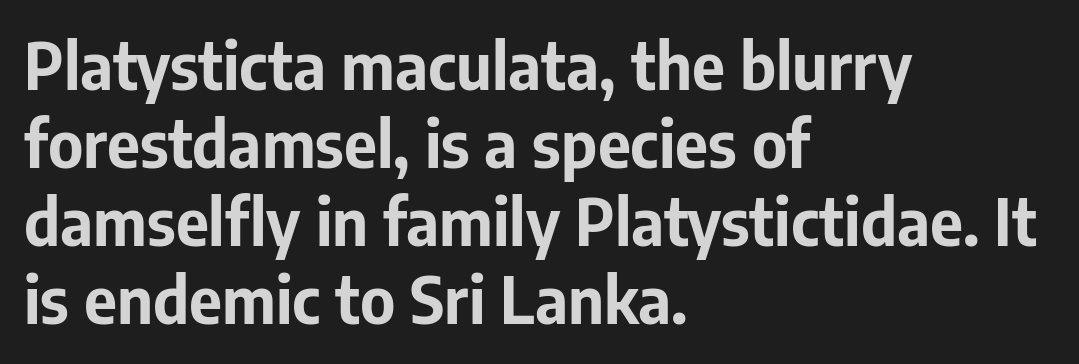
Q: Is the text bold? A: Yes.
Q: Is the text italic (slanted)? A: No, it is upright.
Q: Is the typeface a serif or a sans-serif typeface? A: Sans-serif.
Q: Is the text underlined? A: No.
Q: How is the paragraph aligned? A: Left-aligned.
Q: Is the spacing between letters normal or unusually wide? A: Normal.
Q: Width (condensed, normal, or wide)? A: Normal.
Q: Stroke contrast? A: Low.
Q: x-height? A: Medium.
Q: Monospaced? A: No.
